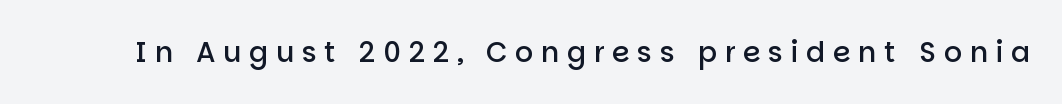
Q: Is the text bold? A: Semi-bold.
Q: Is the text italic (slanted)? A: No, it is upright.
Q: Is the typeface a serif or a sans-serif typeface? A: Sans-serif.
Q: Is the text underlined? A: No.
Q: Is the spacing between letters normal or unusually wide? A: Unusually wide.
Q: Width (condensed, normal, or wide)? A: Normal.
Q: Stroke contrast? A: Low.
Q: x-height? A: Large.
Q: Monospaced? A: No.
